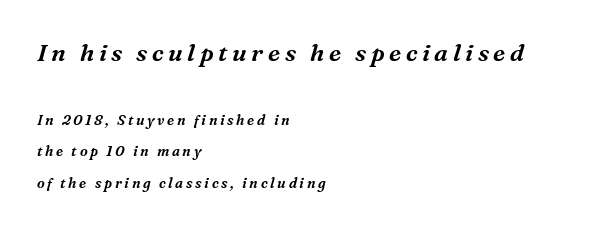
{"italic": "yes", "lean": "right", "slant_degrees": 16, "underline": "no", "align": "left", "line_spacing": "loose", "line_spacing_ratio": 2.27, "larger_block": "first", "size_ratio": 1.71, "glyph_px": 24}
